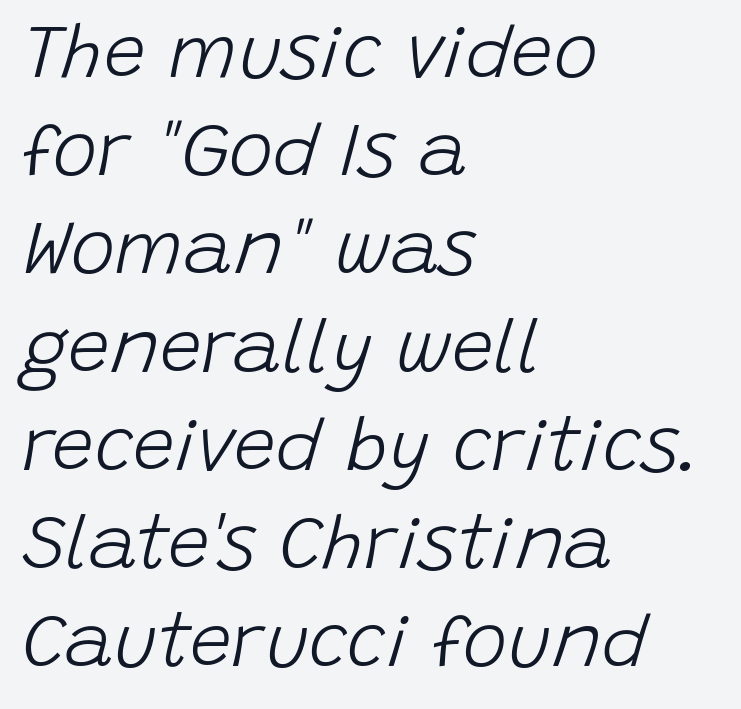
The image shows 75 px light type, italic (leaning right); set left-aligned, normal line spacing (1.31x), normal letter spacing, not underlined; low stroke contrast and a large x-height.
